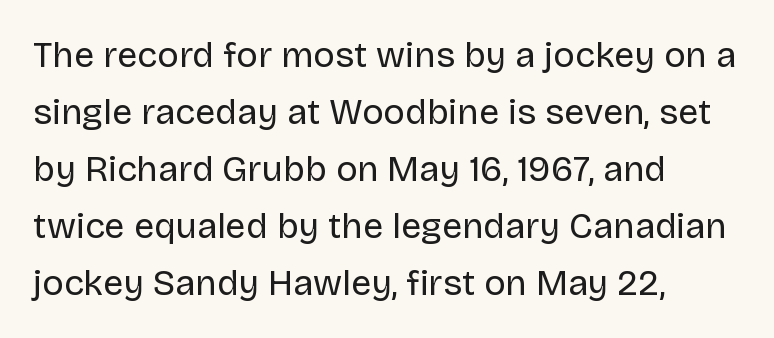
The image shows 36 px regular-weight sans-serif type, upright; set left-aligned, normal line spacing (1.58x), normal letter spacing, not underlined; low stroke contrast and a large x-height.
